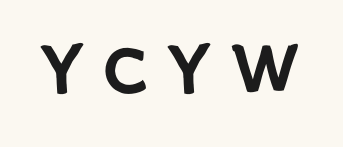
The image shows 68 px bold sans-serif type; set unusually wide letter spacing (+0.26 em), not underlined; low stroke contrast and a small x-height.
